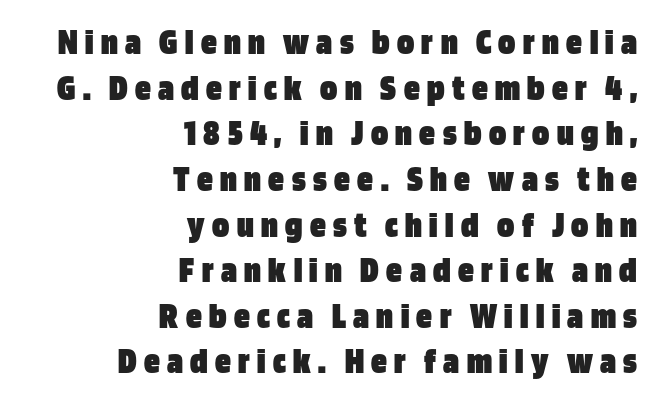
Q: Is the text bold? A: Yes.
Q: Is the text italic (slanted)? A: No, it is upright.
Q: Is the typeface a serif or a sans-serif typeface? A: Sans-serif.
Q: Is the text underlined? A: No.
Q: How is the paragraph aligned? A: Right-aligned.
Q: Width (condensed, normal, or wide)? A: Condensed.
Q: Stroke contrast? A: Low.
Q: x-height? A: Large.
Q: Monospaced? A: No.
